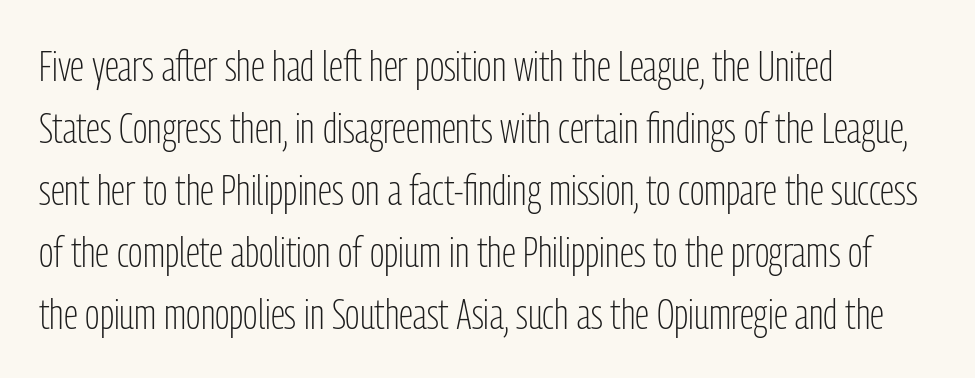
{"serif": "no", "italic": "no", "bold": "no", "weight": "light", "width": "condensed", "stroke_contrast": "low", "x_height": "medium", "monospaced": "no", "underline": "no", "align": "left", "line_spacing": "normal", "line_spacing_ratio": 1.44, "letter_spacing": "normal", "letter_spacing_em": 0.0, "glyph_px": 43}
